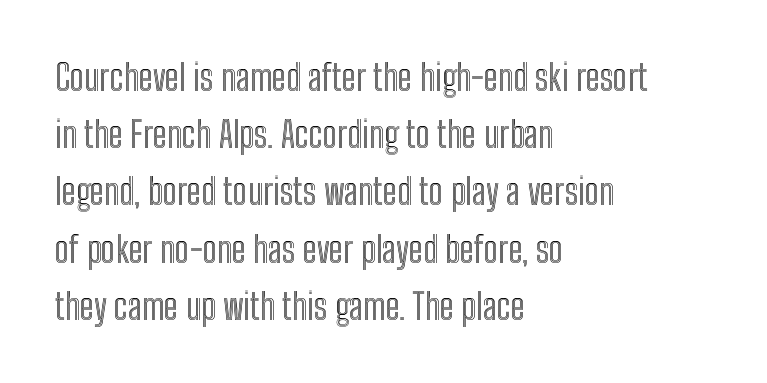
Q: Is the text italic (slanted)? A: No, it is upright.
Q: Is the text underlined? A: No.
Q: How is the paragraph aligned? A: Left-aligned.
Q: Is the spacing between letters normal or unusually wide? A: Normal.
Q: Is the spacing between lines tight, normal or loose? A: Normal.
Q: Width (condensed, normal, or wide)? A: Condensed.
Q: x-height? A: Medium.
Q: Monospaced? A: No.
